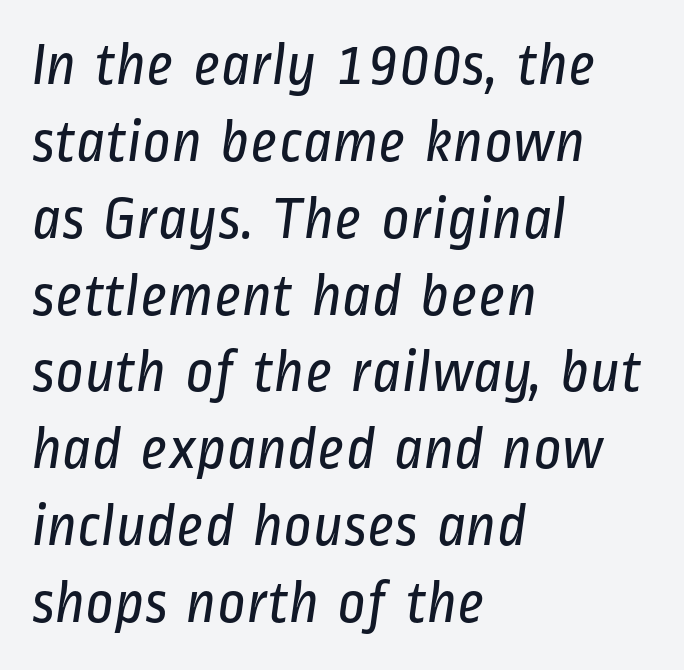
{"serif": "no", "bold": "no", "weight": "regular", "width": "condensed", "stroke_contrast": "low", "x_height": "medium", "monospaced": "no", "underline": "no", "align": "left", "line_spacing": "normal", "line_spacing_ratio": 1.26, "letter_spacing": "normal", "letter_spacing_em": 0.0, "glyph_px": 61}
